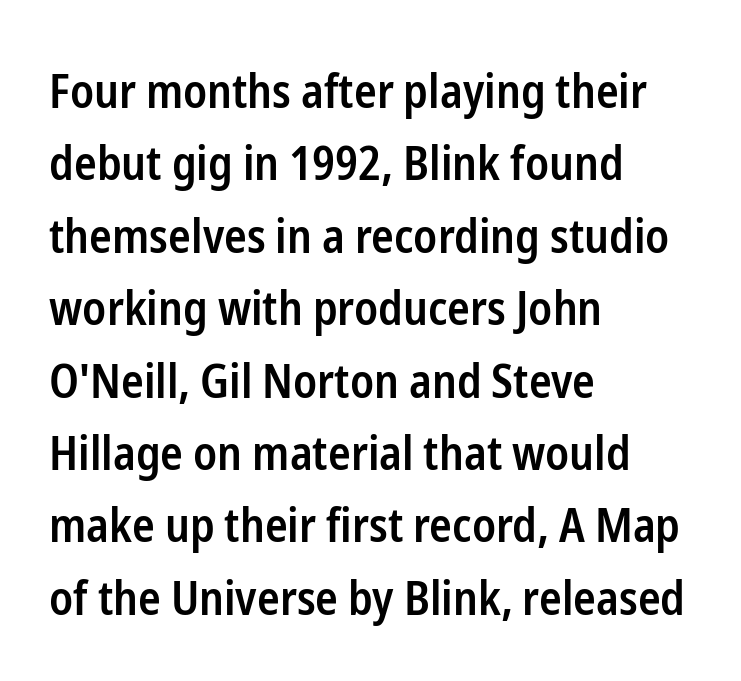
The image shows 47 px semibold, condensed sans-serif type, upright; set left-aligned, normal line spacing (1.54x), normal letter spacing, not underlined; low stroke contrast and a medium x-height.
